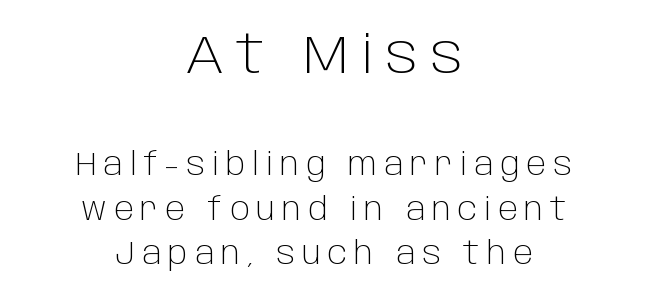
The image shows 54 px light sans-serif type, upright; set centered, normal line spacing (1.43x), unusually wide letter spacing (+0.22 em), not underlined; the first (top) block is 1.74x larger; low stroke contrast and a large x-height.
